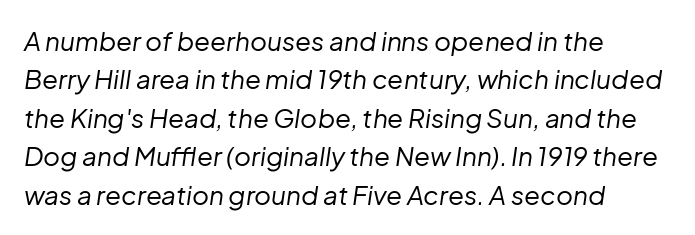
The image shows 26 px text type, italic (leaning right); set left-aligned, normal line spacing (1.48x), normal letter spacing, not underlined.
